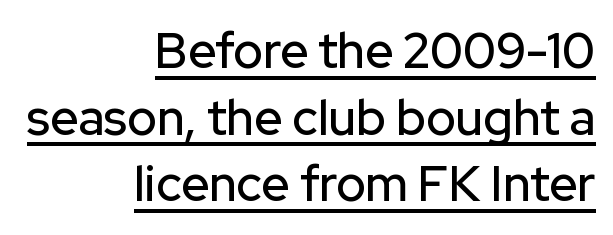
The image shows 49 px sans-serif type, upright; set right-aligned, normal line spacing (1.36x), normal letter spacing, underlined; low stroke contrast and a medium x-height.
